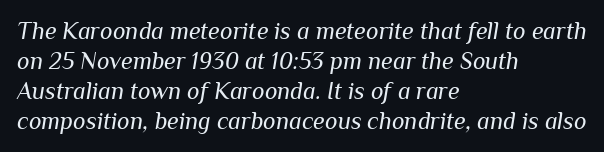
Letters rest on an invisible, unmarked baseline. The block of text has a typical density, with ordinary space between rows. The letterforms sit at book weight or below. Where is the straight margin? On the left.
